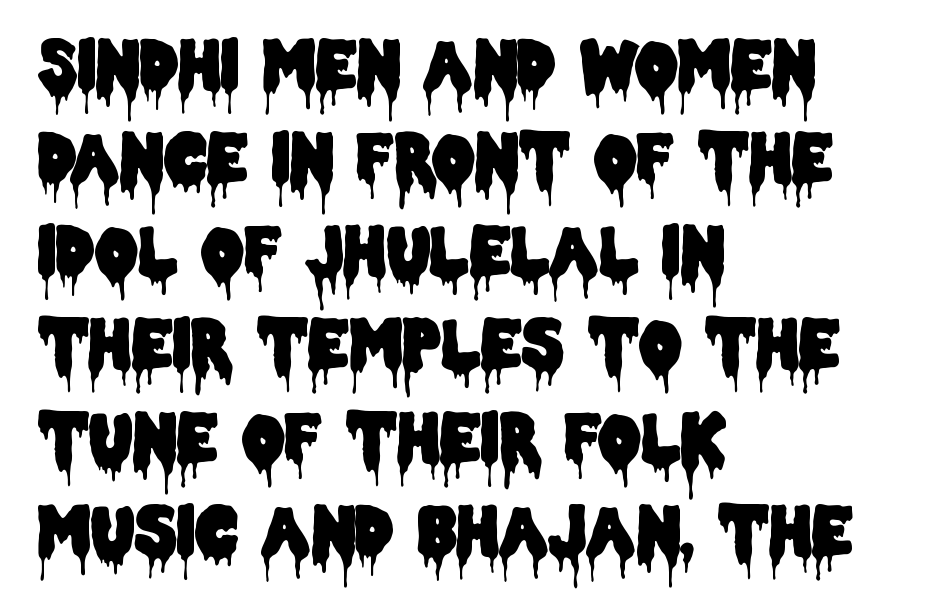
The letters stand upright; this is a roman face. The font family rendered here belongs to the sans-serif group. The designer left line spacing at the default. This rendering uses left alignment, leaving the right contour irregular. Think of a printed novel: that variable character pitch is what you see here.
